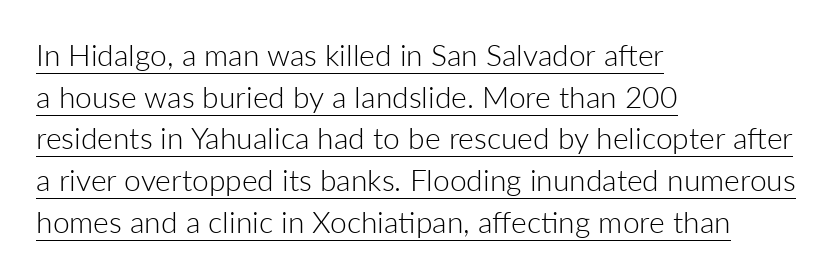
Q: Is the text bold? A: No.
Q: Is the text italic (slanted)? A: No, it is upright.
Q: Is the typeface a serif or a sans-serif typeface? A: Sans-serif.
Q: Is the text underlined? A: Yes.
Q: How is the paragraph aligned? A: Left-aligned.
Q: Is the spacing between letters normal or unusually wide? A: Normal.
Q: Is the spacing between lines tight, normal or loose? A: Normal.
Q: Width (condensed, normal, or wide)? A: Normal.
Q: Stroke contrast? A: Low.
Q: x-height? A: Medium.
Q: Monospaced? A: No.
